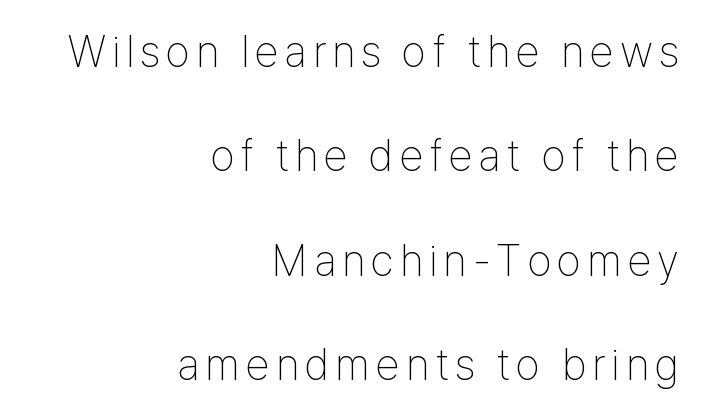
{"serif": "no", "italic": "no", "bold": "no", "weight": "thin", "width": "condensed", "stroke_contrast": "low", "x_height": "medium", "monospaced": "no", "underline": "no", "align": "right", "line_spacing": "loose", "line_spacing_ratio": 2.37, "glyph_px": 44}
